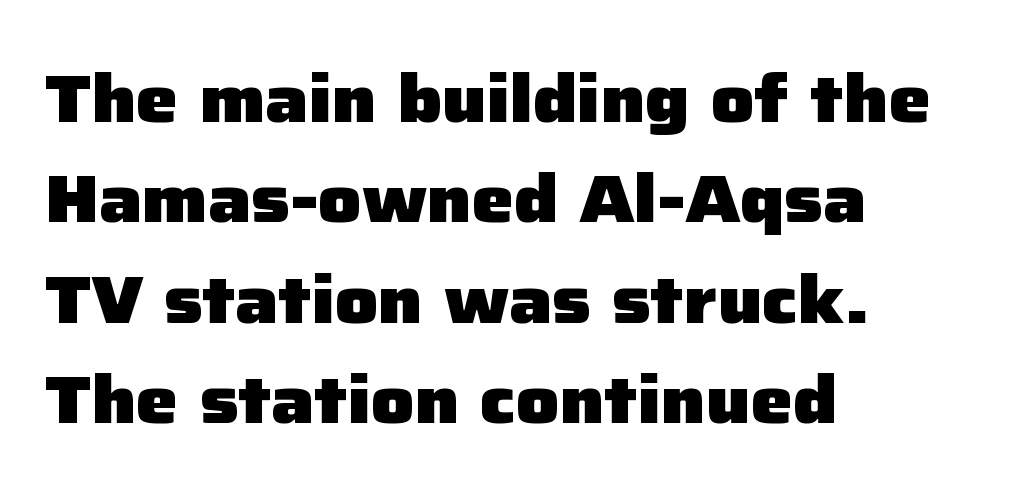
The axis of the letterforms is exactly vertical. Strong, thick strokes mark this as bold type. Serifs: no, the terminals of the letterforms are clean. In terms of leading, this rendering sits right in the middle. The lines in this sample share a left origin and differ only in where they stop. Standard letterfit; no display-style spreading of the glyphs.
